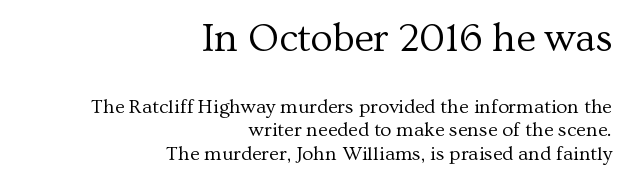
Q: Is the text bold? A: No.
Q: Is the text italic (slanted)? A: No, it is upright.
Q: Is the typeface a serif or a sans-serif typeface? A: Serif.
Q: Is the text underlined? A: No.
Q: How is the paragraph aligned? A: Right-aligned.
Q: Is the spacing between letters normal or unusually wide? A: Normal.
Q: Which block of text is set in a larger size, the first (top) or the second (bottom)? A: The first (top) one.
Q: Width (condensed, normal, or wide)? A: Normal.
Q: Stroke contrast? A: Medium.
Q: x-height? A: Medium.
Q: Monospaced? A: No.
